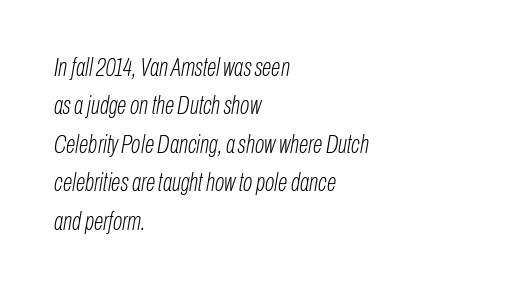
The image shows 25 px text type, italic (leaning right); set left-aligned, normal line spacing (1.54x), normal letter spacing, not underlined.
